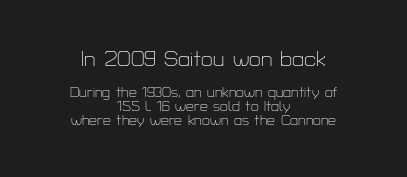
{"italic": "no", "bold": "no", "underline": "no", "align": "center", "line_spacing": "tight", "line_spacing_ratio": 0.98, "letter_spacing": "normal", "letter_spacing_em": 0.0, "larger_block": "first", "size_ratio": 1.5, "glyph_px": 21}
